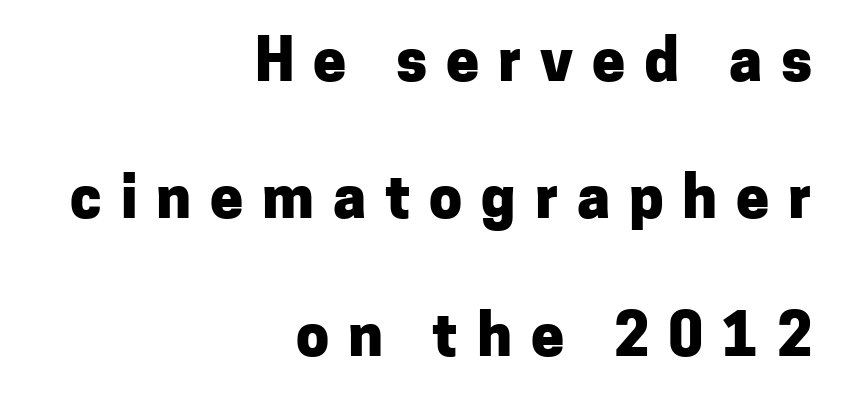
Q: Is the text bold? A: Yes.
Q: Is the text italic (slanted)? A: No, it is upright.
Q: Is the typeface a serif or a sans-serif typeface? A: Sans-serif.
Q: Is the text underlined? A: No.
Q: How is the paragraph aligned? A: Right-aligned.
Q: Is the spacing between letters normal or unusually wide? A: Unusually wide.
Q: Is the spacing between lines tight, normal or loose? A: Loose.
Q: Width (condensed, normal, or wide)? A: Normal.
Q: Stroke contrast? A: Low.
Q: x-height? A: Medium.
Q: Monospaced? A: No.
